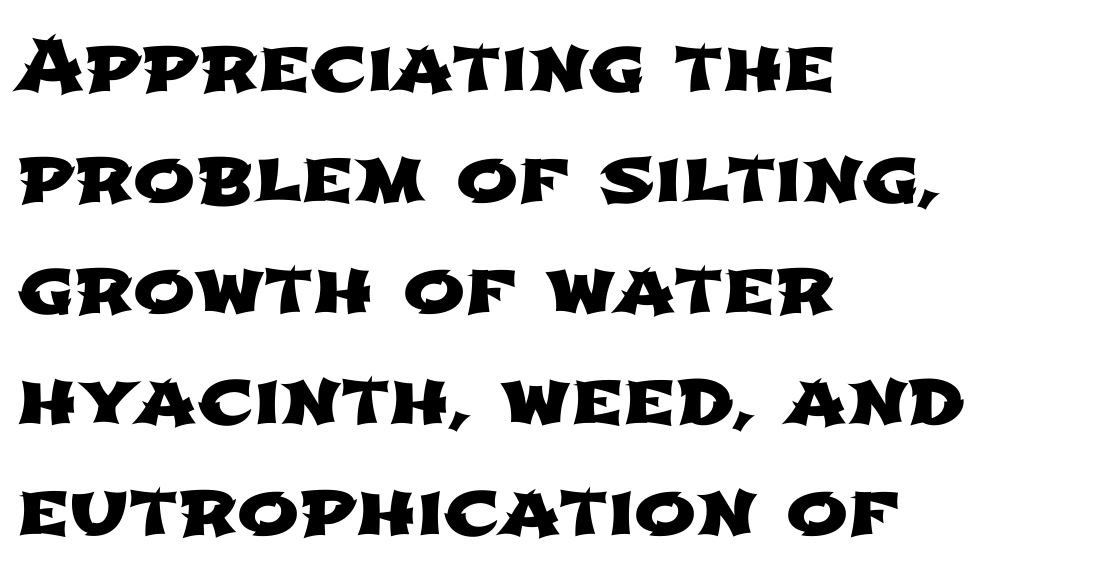
Q: Is the typeface a serif or a sans-serif typeface? A: Sans-serif.
Q: Is the text underlined? A: No.
Q: How is the paragraph aligned? A: Left-aligned.
Q: Is the spacing between letters normal or unusually wide? A: Normal.
Q: Is the spacing between lines tight, normal or loose? A: Normal.
Q: Width (condensed, normal, or wide)? A: Wide.
Q: Stroke contrast? A: Low.
Q: x-height? A: Medium.
Q: Monospaced? A: No.
